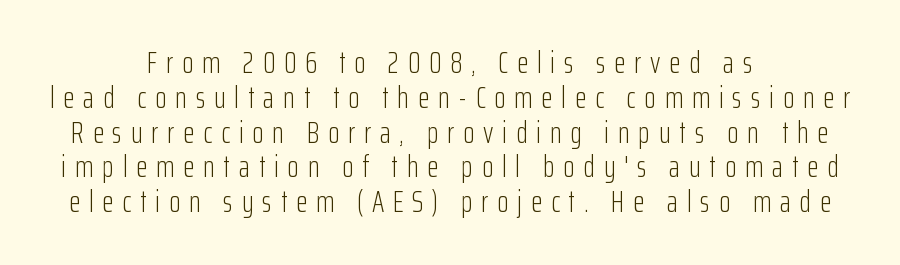
The image shows 30 px light, condensed sans-serif type, upright; set centered, line spacing 1.16x, unusually wide letter spacing (+0.29 em), not underlined; low stroke contrast and a medium x-height.
